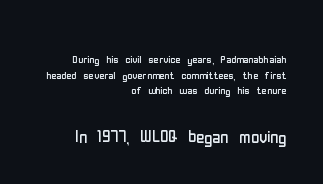
The image shows 22 px text type, upright; set right-aligned, tight line spacing (1.12x), normal letter spacing, not underlined; the second (bottom) block is 1.57x larger.
